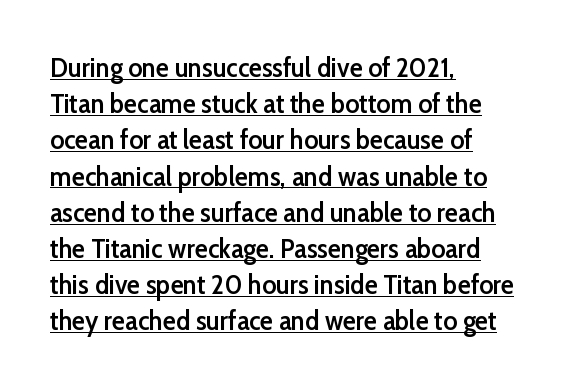
Q: Is the text bold? A: Semi-bold.
Q: Is the text italic (slanted)? A: No, it is upright.
Q: Is the text underlined? A: Yes.
Q: How is the paragraph aligned? A: Left-aligned.
Q: Is the spacing between letters normal or unusually wide? A: Normal.
Q: Is the spacing between lines tight, normal or loose? A: Normal.
